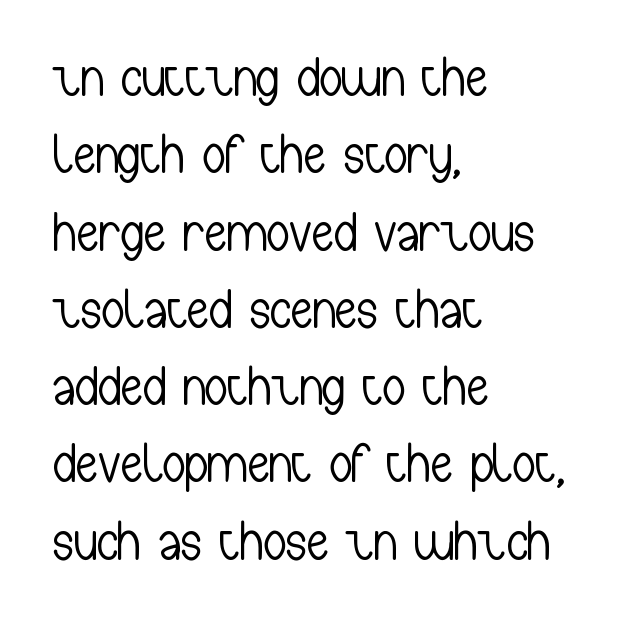
Q: Is the text bold? A: No.
Q: Is the text italic (slanted)? A: No, it is upright.
Q: Is the typeface a serif or a sans-serif typeface? A: Sans-serif.
Q: Is the text underlined? A: No.
Q: How is the paragraph aligned? A: Left-aligned.
Q: Is the spacing between letters normal or unusually wide? A: Normal.
Q: Is the spacing between lines tight, normal or loose? A: Normal.
Q: Width (condensed, normal, or wide)? A: Condensed.
Q: Stroke contrast? A: Low.
Q: x-height? A: Medium.
Q: Monospaced? A: No.
